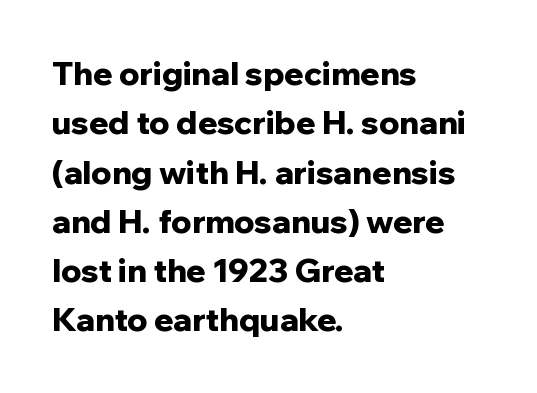
The image shows 32 px bold sans-serif type, upright; set left-aligned, normal line spacing (1.54x), normal letter spacing, not underlined; low stroke contrast and a medium x-height.
